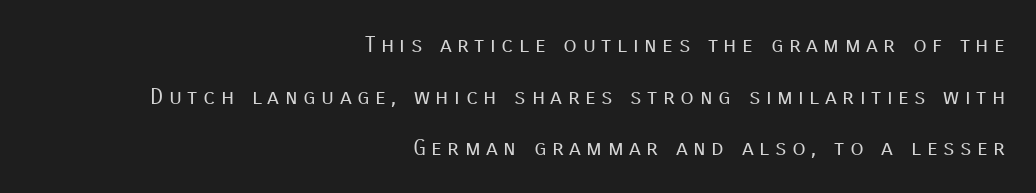
{"italic": "no", "bold": "no", "underline": "no", "align": "right", "line_spacing": "loose", "line_spacing_ratio": 2.35, "letter_spacing": "wide", "letter_spacing_em": 0.25, "glyph_px": 22}
